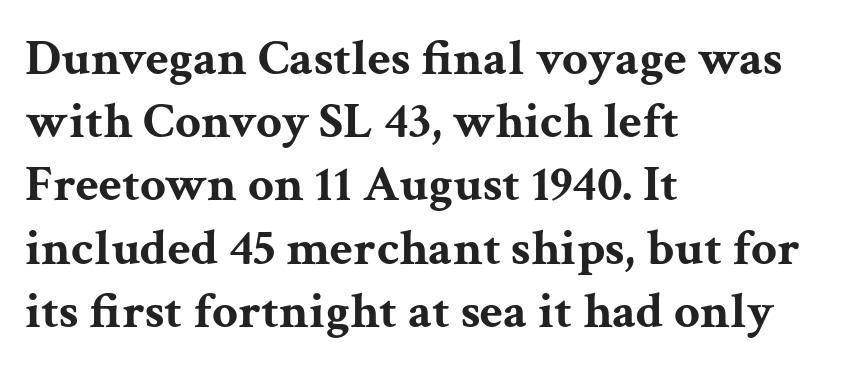
The image shows 51 px bold, wide serif type, upright; set left-aligned, line spacing 1.24x, normal letter spacing, not underlined; medium stroke contrast and a medium x-height.
